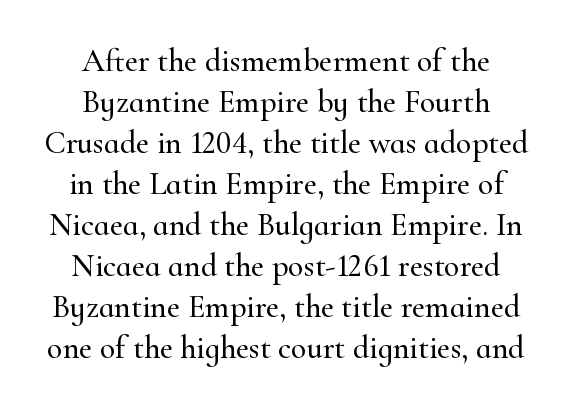
{"serif": "yes", "italic": "no", "width": "normal", "stroke_contrast": "high", "x_height": "small", "monospaced": "no", "underline": "no", "align": "center", "line_spacing": "normal", "line_spacing_ratio": 1.28, "letter_spacing": "normal", "letter_spacing_em": 0.0, "glyph_px": 32}
